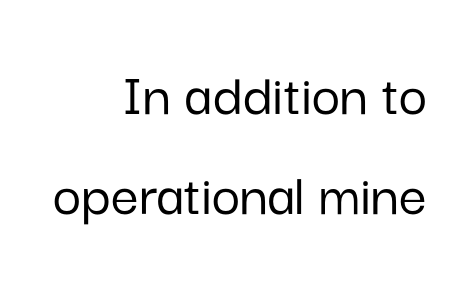
Q: Is the text italic (slanted)? A: No, it is upright.
Q: Is the typeface a serif or a sans-serif typeface? A: Sans-serif.
Q: Is the text underlined? A: No.
Q: How is the paragraph aligned? A: Right-aligned.
Q: Is the spacing between letters normal or unusually wide? A: Normal.
Q: Is the spacing between lines tight, normal or loose? A: Normal.
Q: Width (condensed, normal, or wide)? A: Normal.
Q: Stroke contrast? A: Low.
Q: x-height? A: Medium.
Q: Monospaced? A: No.
